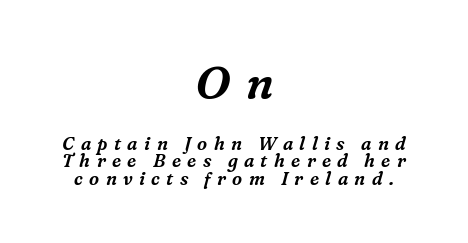
{"serif": "yes", "italic": "yes", "lean": "right", "slant_degrees": 16, "width": "normal", "stroke_contrast": "medium", "x_height": "medium", "monospaced": "no", "underline": "no", "align": "center", "line_spacing": "tight", "line_spacing_ratio": 0.96, "letter_spacing": "wide", "letter_spacing_em": 0.35, "larger_block": "first", "size_ratio": 2.5, "glyph_px": 45}
